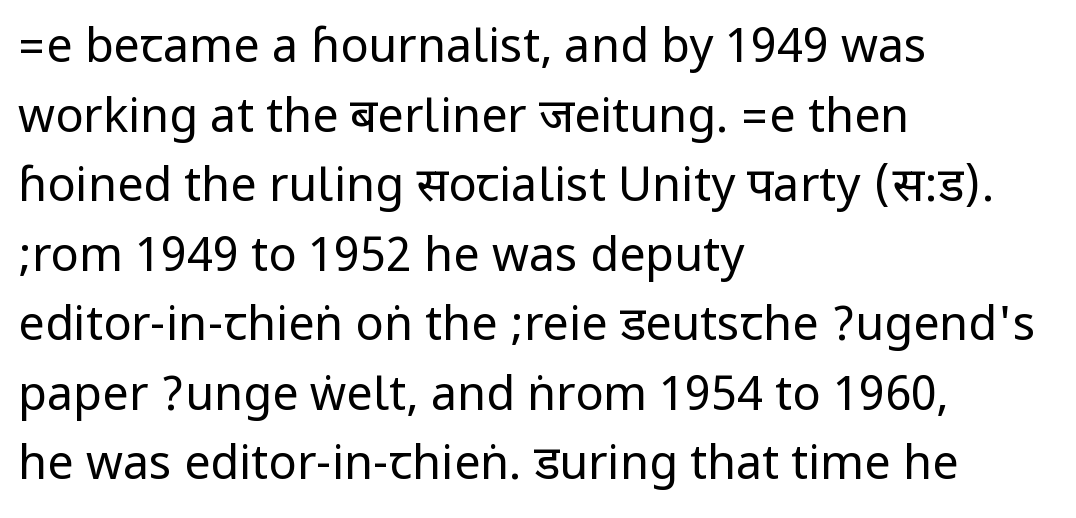
The image shows 47 px regular-weight, condensed sans-serif type, upright; set left-aligned, normal line spacing (1.48x), normal letter spacing, not underlined; low stroke contrast.
